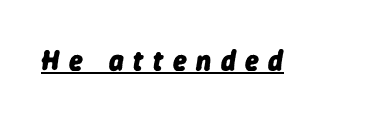
The image shows 28 px heavy type, italic (leaning right); set unusually wide letter spacing (+0.34 em), underlined; low stroke contrast and a medium x-height.
